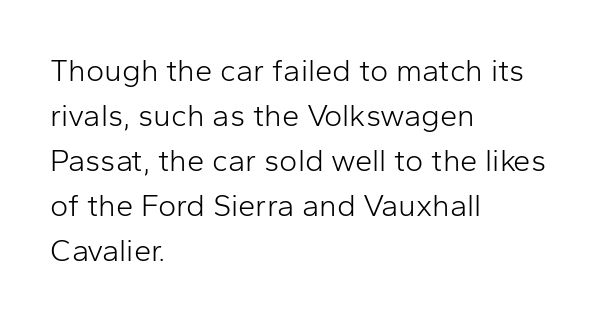
Q: Is the text bold? A: No.
Q: Is the text italic (slanted)? A: No, it is upright.
Q: Is the typeface a serif or a sans-serif typeface? A: Sans-serif.
Q: Is the text underlined? A: No.
Q: How is the paragraph aligned? A: Left-aligned.
Q: Is the spacing between letters normal or unusually wide? A: Normal.
Q: Is the spacing between lines tight, normal or loose? A: Normal.
Q: Width (condensed, normal, or wide)? A: Normal.
Q: Stroke contrast? A: Low.
Q: x-height? A: Medium.
Q: Monospaced? A: No.
